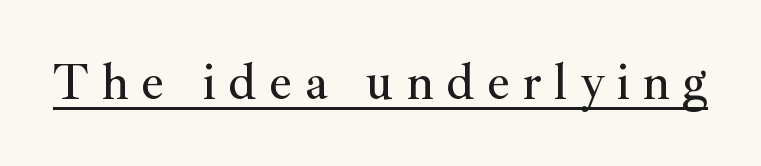
{"serif": "yes", "italic": "no", "width": "normal", "stroke_contrast": "medium", "x_height": "small", "monospaced": "no", "underline": "yes", "letter_spacing": "wide", "letter_spacing_em": 0.24, "glyph_px": 51}
